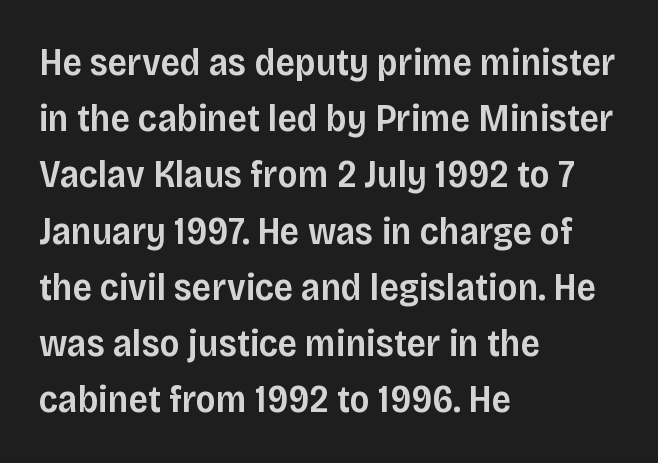
The rendering uses a moderate line-height, typical for paragraphs. These words are printed semibold, heavier than regular yet not bold. Is the block centered? No — it sits flush against the left margin. Looks like regular typesetting: each glyph gets only the width it needs. Nobody drew a line under any word here. Between one letter and the next there's only the usual sliver of space.
